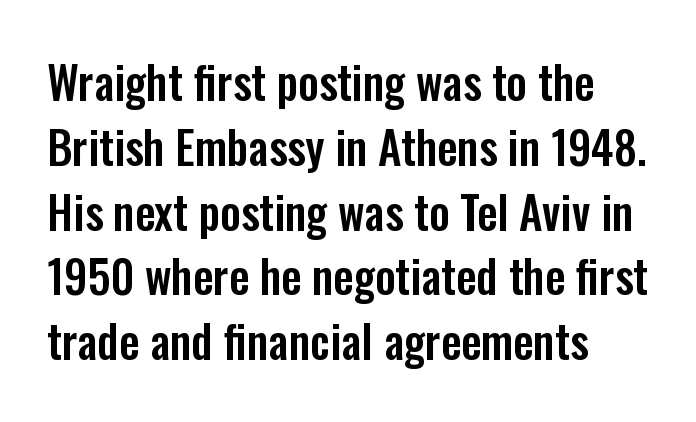
The setting favours the left margin, as ordinary paragraphs usually do. This is roman type, the default non-slanted kind. Note: no serifs on the glyphs. These lines are rendered in a variable-pitch font. The zone under the glyphs is completely vacant. Here the glyphs are tracked normally, forming tight word shapes.
